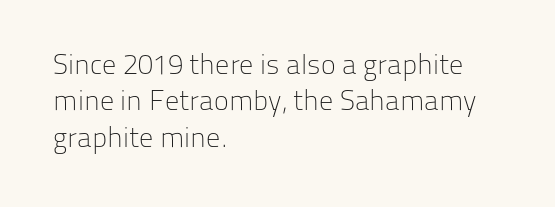
The letters stand upright; this is a roman face. A classic flush-left, rag-right setting is used for this passage. This sample has the flowing, uneven cadence of proportional lettering. Just letters on the line, the space beneath them empty. Does the type have serifs? No, each stem ends abruptly.
